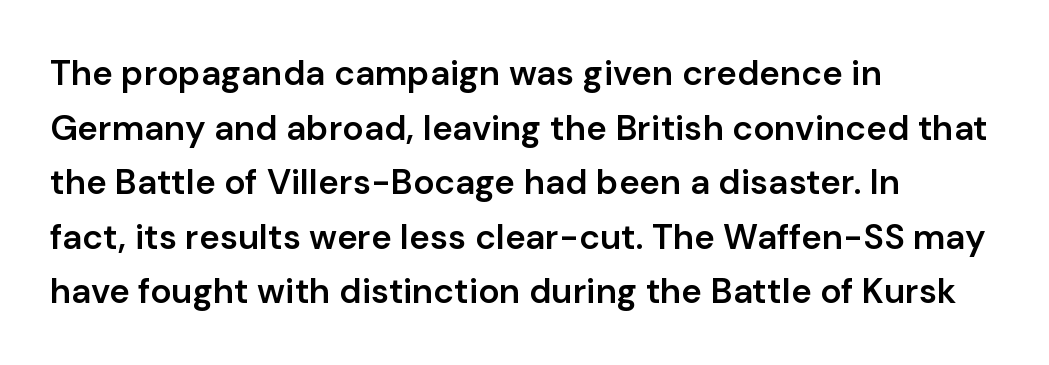
The letters advance in unequal steps, a hallmark of proportional type. Letter spacing: default. The leading is moderate, giving the passage an even texture. Upright lettering throughout.
